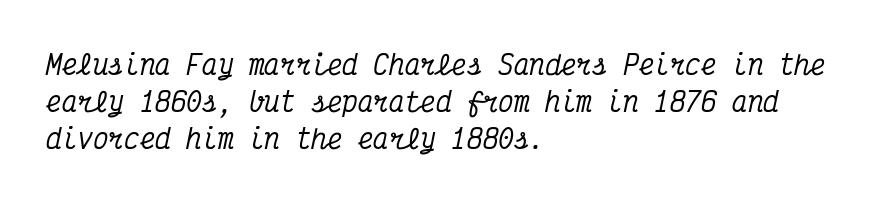
Q: Is the text italic (slanted)? A: Yes, it leans right by about 12 degrees.
Q: Is the text underlined? A: No.
Q: How is the paragraph aligned? A: Left-aligned.
Q: Is the spacing between letters normal or unusually wide? A: Normal.
Q: Is the spacing between lines tight, normal or loose? A: Normal.
